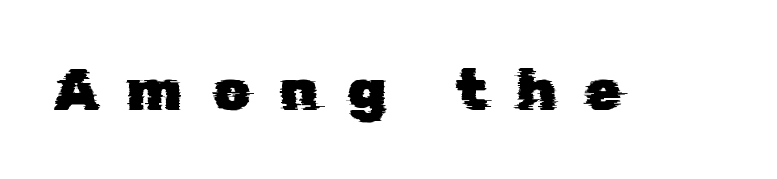
The image shows 59 px sans-serif type; set unusually wide letter spacing (+0.49 em), not underlined; low stroke contrast and a medium x-height.
